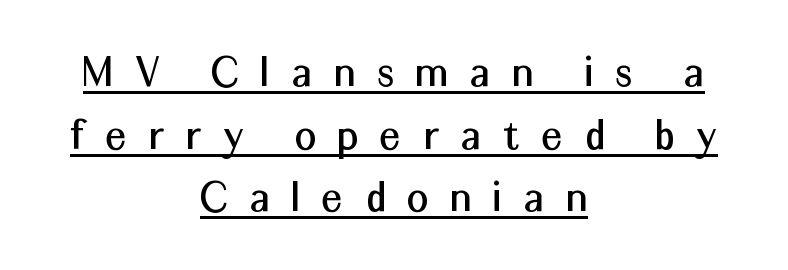
{"serif": "no", "italic": "no", "width": "normal", "stroke_contrast": "medium", "x_height": "medium", "monospaced": "no", "underline": "yes", "align": "center", "line_spacing": "normal", "line_spacing_ratio": 1.33, "letter_spacing": "wide", "letter_spacing_em": 0.48, "glyph_px": 47}
